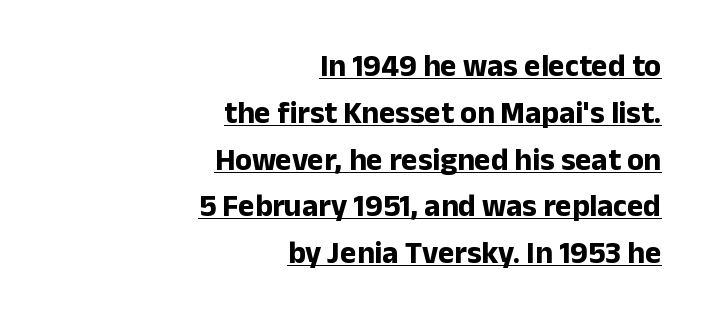
{"serif": "no", "italic": "no", "bold": "yes", "weight": "bold", "width": "normal", "stroke_contrast": "low", "x_height": "medium", "monospaced": "no", "underline": "yes", "align": "right", "line_spacing": "normal", "line_spacing_ratio": 1.51, "letter_spacing": "normal", "letter_spacing_em": 0.0, "glyph_px": 31}
